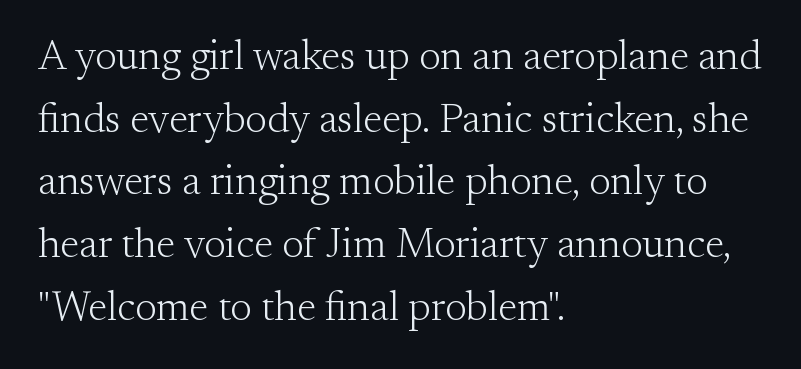
{"serif": "yes", "italic": "no", "bold": "no", "weight": "light", "width": "normal", "stroke_contrast": "medium", "x_height": "small", "monospaced": "no", "underline": "no", "align": "left", "line_spacing": "normal", "line_spacing_ratio": 1.53, "letter_spacing": "normal", "letter_spacing_em": 0.0, "glyph_px": 41}
